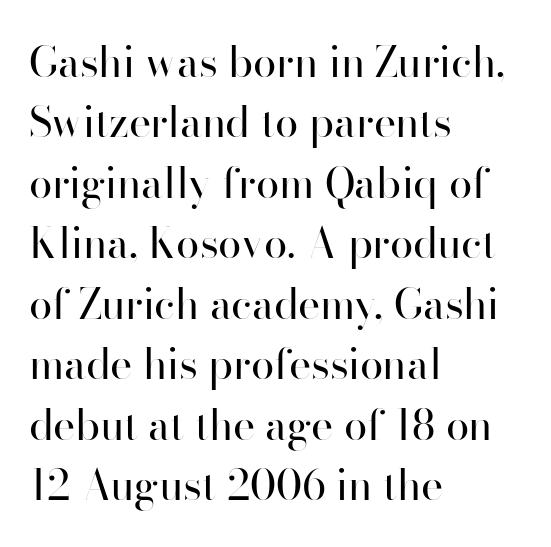
The compositor pushed each line to the left boundary. Check under the words: just untouched page. Observe the ordinary spacing: letters are neighbours, not strangers. The letters stand straight up with perfectly vertical stems.
